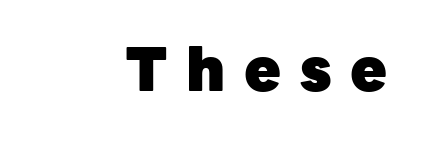
{"serif": "no", "italic": "no", "bold": "yes", "weight": "heavy", "width": "normal", "stroke_contrast": "low", "x_height": "medium", "monospaced": "no", "underline": "no", "letter_spacing": "wide", "letter_spacing_em": 0.31, "glyph_px": 60}
